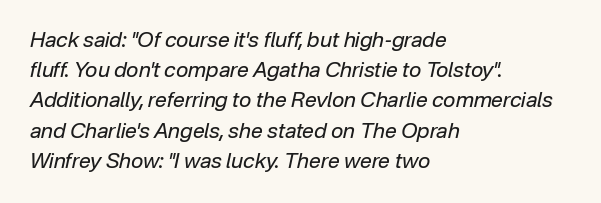
Q: Is the text bold? A: No.
Q: Is the text italic (slanted)? A: Yes, it leans right by about 12 degrees.
Q: Is the text underlined? A: No.
Q: How is the paragraph aligned? A: Left-aligned.
Q: Is the spacing between letters normal or unusually wide? A: Normal.
Q: Is the spacing between lines tight, normal or loose? A: Normal.
